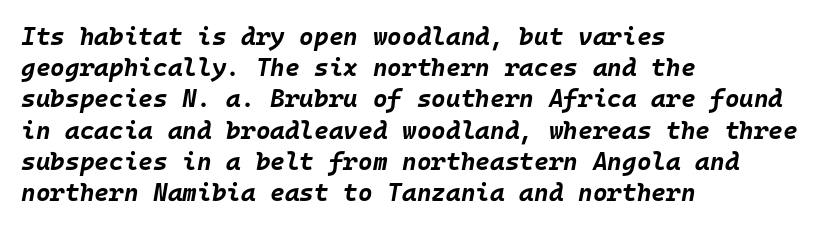
The image shows 25 px bold type, italic (leaning right); set left-aligned, normal line spacing (1.25x), normal letter spacing, not underlined.
